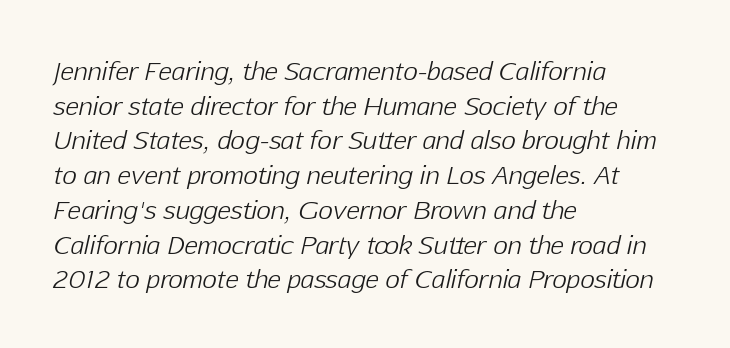
The image shows 25 px text type, italic (leaning right); set left-aligned, normal line spacing (1.39x), normal letter spacing, not underlined.
